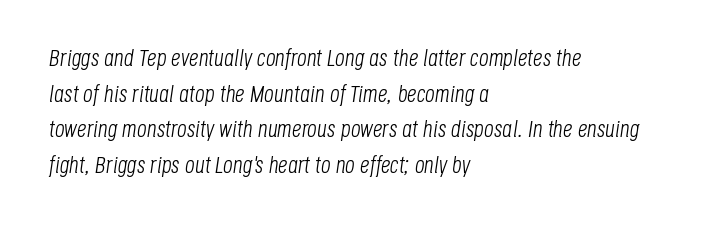
The image shows 24 px text type, italic (leaning right); set left-aligned, normal line spacing (1.48x), normal letter spacing, not underlined.
